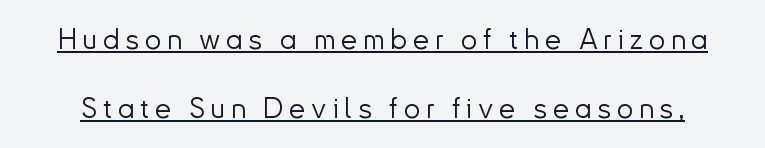
Q: Is the text bold? A: No.
Q: Is the text italic (slanted)? A: No, it is upright.
Q: Is the typeface a serif or a sans-serif typeface? A: Sans-serif.
Q: Is the text underlined? A: Yes.
Q: Is the spacing between letters normal or unusually wide? A: Unusually wide.
Q: Is the spacing between lines tight, normal or loose? A: Loose.
Q: Width (condensed, normal, or wide)? A: Normal.
Q: Stroke contrast? A: Low.
Q: x-height? A: Small.
Q: Monospaced? A: No.
